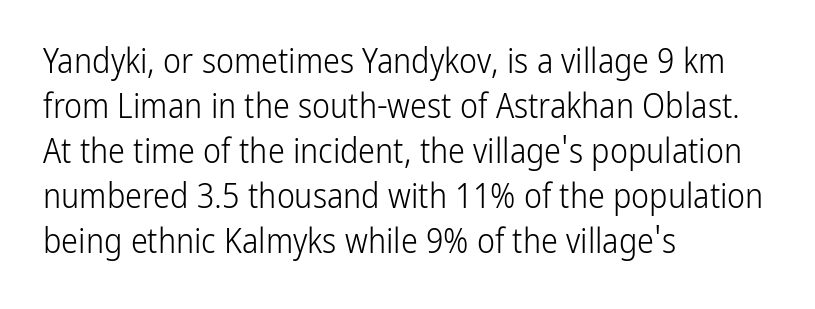
Q: Is the text bold? A: No.
Q: Is the text italic (slanted)? A: No, it is upright.
Q: Is the typeface a serif or a sans-serif typeface? A: Sans-serif.
Q: Is the text underlined? A: No.
Q: How is the paragraph aligned? A: Left-aligned.
Q: Is the spacing between letters normal or unusually wide? A: Normal.
Q: Is the spacing between lines tight, normal or loose? A: Normal.
Q: Width (condensed, normal, or wide)? A: Condensed.
Q: Stroke contrast? A: Low.
Q: x-height? A: Medium.
Q: Monospaced? A: No.
